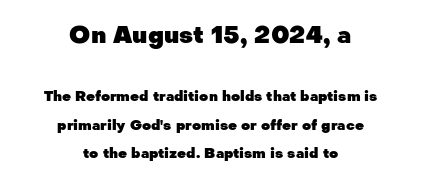
If you squint, the top block still reads clearly — it's the larger of the two. Ordinary non-slanted type is in use. Words float on clear page, feet unadorned. There is no visible air inserted between adjacent glyphs. The font is running at its bold setting.
